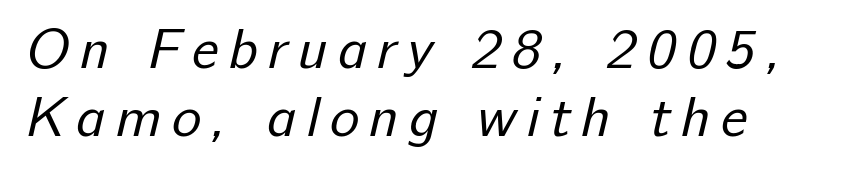
Q: Is the text bold? A: No.
Q: Is the typeface a serif or a sans-serif typeface? A: Sans-serif.
Q: Is the text underlined? A: No.
Q: How is the paragraph aligned? A: Left-aligned.
Q: Width (condensed, normal, or wide)? A: Normal.
Q: Stroke contrast? A: Low.
Q: x-height? A: Medium.
Q: Monospaced? A: No.
